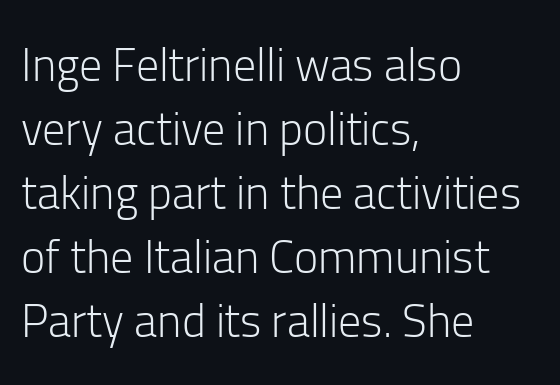
Typeset ragged right — the left edge is the straight one. Is this a fixed-width face? No — the glyphs have proportional, varying widths. Just letters on the line, the space beneath them empty. One glance says typical: line gaps are just what's usual. The rendering shows plain stroke endings on the letterforms — a sans-serif design.
